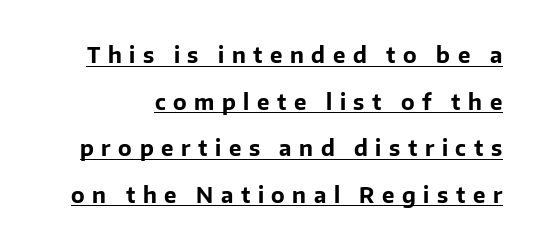
{"italic": "no", "bold": "yes", "underline": "yes", "line_spacing": "loose", "line_spacing_ratio": 2.22, "letter_spacing": "wide", "letter_spacing_em": 0.36, "glyph_px": 21}
